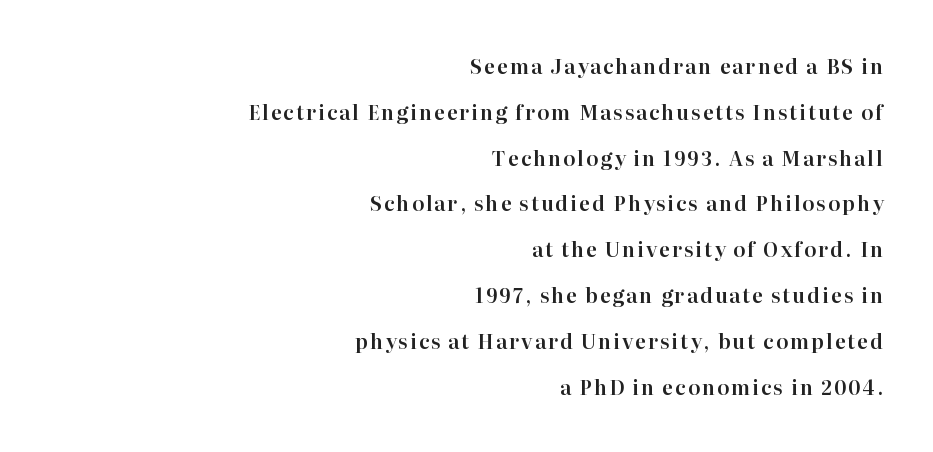
Q: Is the text italic (slanted)? A: No, it is upright.
Q: Is the text underlined? A: No.
Q: How is the paragraph aligned? A: Right-aligned.
Q: Is the spacing between lines tight, normal or loose? A: Loose.
